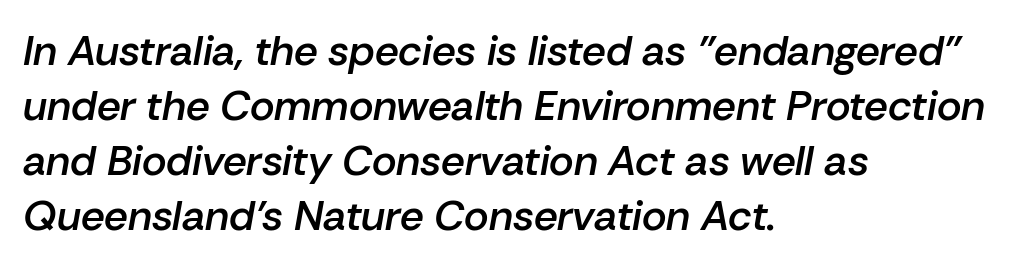
Q: Is the text bold? A: Semi-bold.
Q: Is the text italic (slanted)? A: Yes, it leans right by about 10 degrees.
Q: Is the text underlined? A: No.
Q: How is the paragraph aligned? A: Left-aligned.
Q: Is the spacing between letters normal or unusually wide? A: Normal.
Q: Is the spacing between lines tight, normal or loose? A: Normal.
Q: Width (condensed, normal, or wide)? A: Normal.
Q: Stroke contrast? A: Low.
Q: x-height? A: Medium.
Q: Monospaced? A: No.
